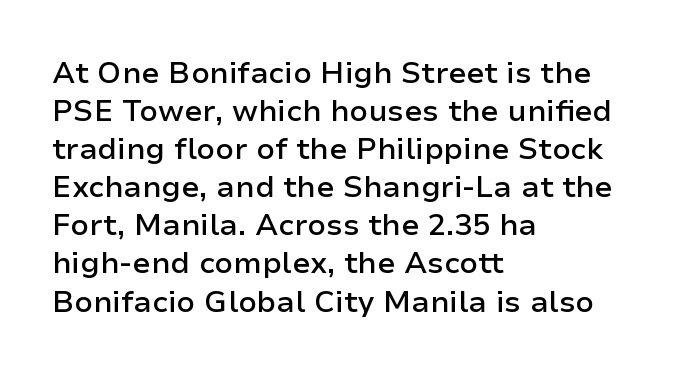
A roman cut, with each character standing at attention. In terms of weight, the rendering is demibold, just under bold. Each new line begins a customary step beneath the previous one. Inter-character spacing is left at the font's built-in metrics. Character widths vary here, with narrow letters taking less room than wide ones.
